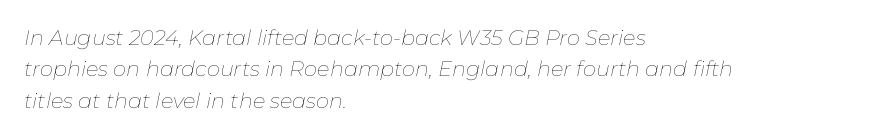
The image shows 21 px text type, italic (leaning right); set left-aligned, normal line spacing (1.5x), normal letter spacing, not underlined.
